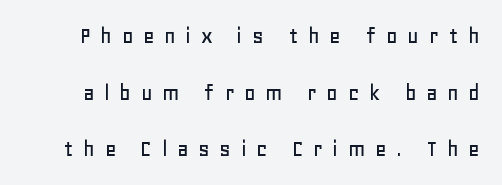
{"italic": "no", "underline": "no", "line_spacing": "loose", "line_spacing_ratio": 2.27, "letter_spacing": "wide", "letter_spacing_em": 0.38, "glyph_px": 25}
